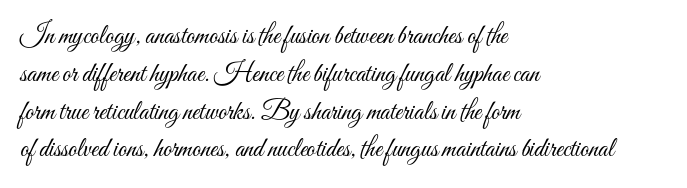
Q: Is the text bold? A: No.
Q: Is the text italic (slanted)? A: Yes.
Q: Is the text underlined? A: No.
Q: How is the paragraph aligned? A: Left-aligned.
Q: Is the spacing between letters normal or unusually wide? A: Normal.
Q: Is the spacing between lines tight, normal or loose? A: Normal.
